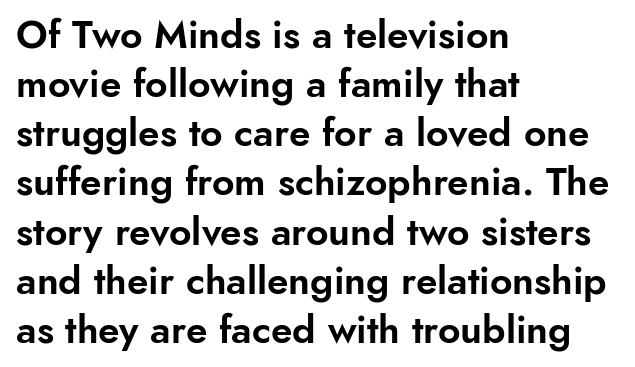
Q: Is the text italic (slanted)? A: No, it is upright.
Q: Is the typeface a serif or a sans-serif typeface? A: Sans-serif.
Q: Is the text underlined? A: No.
Q: How is the paragraph aligned? A: Left-aligned.
Q: Is the spacing between letters normal or unusually wide? A: Normal.
Q: Is the spacing between lines tight, normal or loose? A: Normal.
Q: Width (condensed, normal, or wide)? A: Normal.
Q: Stroke contrast? A: Low.
Q: x-height? A: Small.
Q: Monospaced? A: No.
